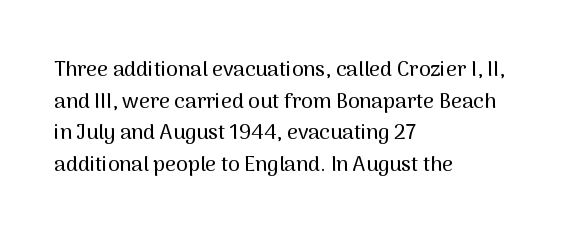
Q: Is the text italic (slanted)? A: No, it is upright.
Q: Is the text underlined? A: No.
Q: How is the paragraph aligned? A: Left-aligned.
Q: Is the spacing between letters normal or unusually wide? A: Normal.
Q: Is the spacing between lines tight, normal or loose? A: Normal.
